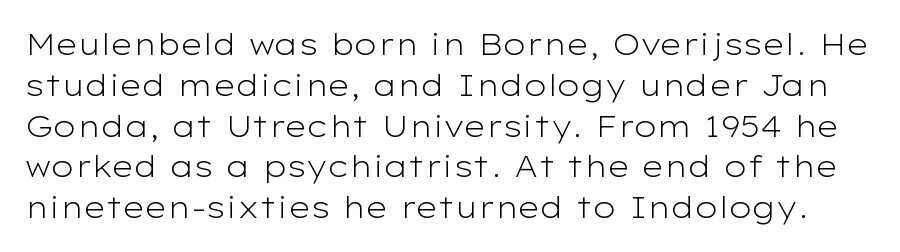
{"serif": "no", "italic": "no", "bold": "no", "weight": "light", "width": "wide", "stroke_contrast": "low", "x_height": "medium", "monospaced": "no", "underline": "no", "line_spacing": "normal", "line_spacing_ratio": 1.36, "letter_spacing": "normal", "letter_spacing_em": 0.0, "glyph_px": 30}
